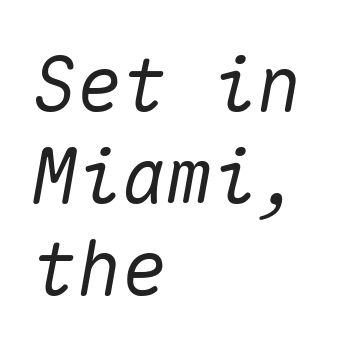
The image shows 75 px text type, italic (leaning right), monospaced; set left-aligned, line spacing 1.23x, normal letter spacing, not underlined; medium stroke contrast and a medium x-height.
